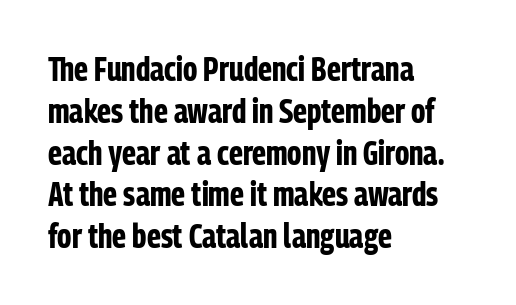
The image shows 34 px bold, condensed sans-serif type, upright; set left-aligned, line spacing 1.23x, normal letter spacing, not underlined; low stroke contrast and a medium x-height.
